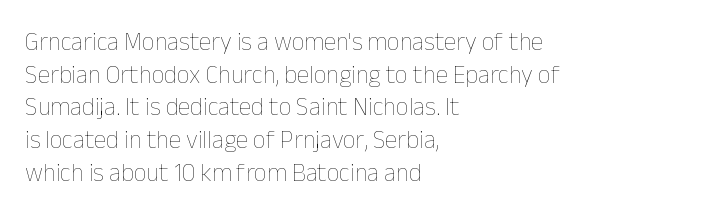
Q: Is the text bold? A: No.
Q: Is the text italic (slanted)? A: No, it is upright.
Q: Is the text underlined? A: No.
Q: How is the paragraph aligned? A: Left-aligned.
Q: Is the spacing between letters normal or unusually wide? A: Normal.
Q: Is the spacing between lines tight, normal or loose? A: Normal.
